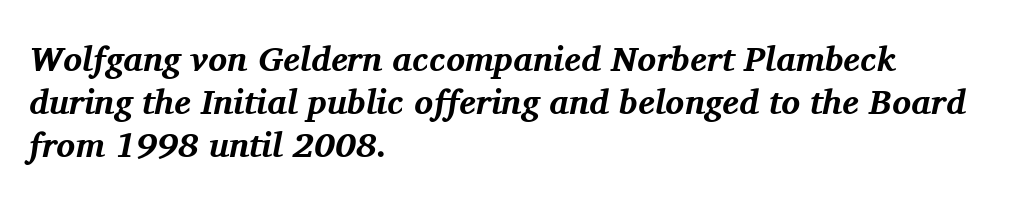
{"serif": "yes", "italic": "yes", "lean": "right", "slant_degrees": 11, "bold": "yes", "weight": "bold", "width": "normal", "stroke_contrast": "medium", "x_height": "medium", "monospaced": "no", "underline": "no", "align": "left", "line_spacing_ratio": 1.23, "letter_spacing": "normal", "letter_spacing_em": 0.0, "glyph_px": 35}
